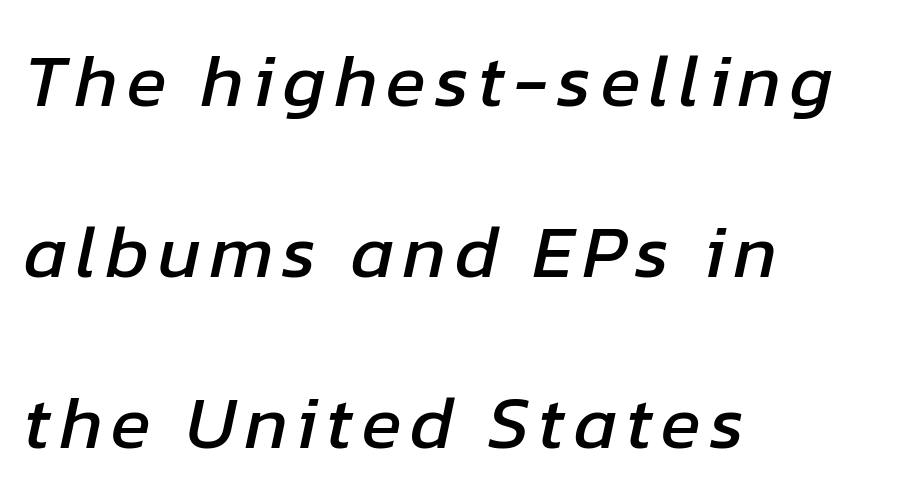
Q: Is the text italic (slanted)? A: Yes, it leans right by about 12 degrees.
Q: Is the text underlined? A: No.
Q: How is the paragraph aligned? A: Left-aligned.
Q: Is the spacing between lines tight, normal or loose? A: Loose.
Q: Width (condensed, normal, or wide)? A: Normal.
Q: Stroke contrast? A: Low.
Q: x-height? A: Medium.
Q: Monospaced? A: No.
